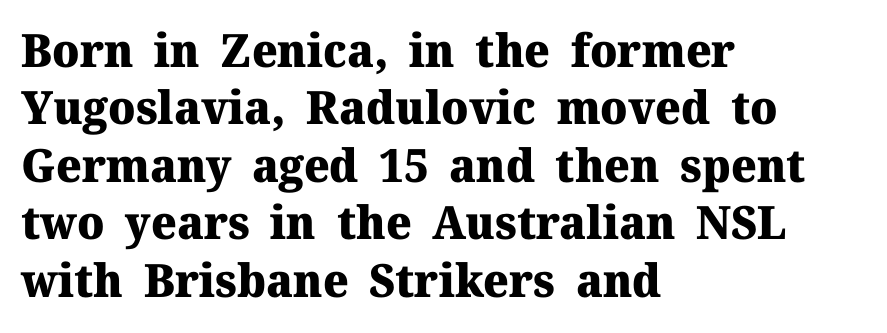
Each letter's strokes conclude with small projecting serifs. The lettering holds an erect, upright posture throughout. The gap between lines stays unmarked. Alignment: flush left. You could not count columns in this text — the font is proportionally spaced.
